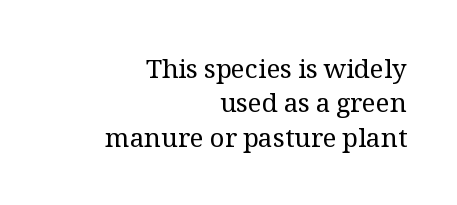
The image shows 26 px text type, upright; set right-aligned, normal line spacing (1.32x), normal letter spacing, not underlined.
